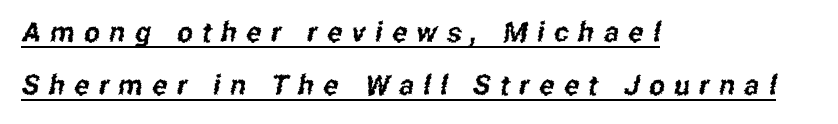
{"serif": "no", "width": "condensed", "stroke_contrast": "low", "x_height": "medium", "monospaced": "no", "underline": "yes", "align": "left", "line_spacing": "loose", "line_spacing_ratio": 1.91, "letter_spacing": "wide", "letter_spacing_em": 0.34, "glyph_px": 28}
